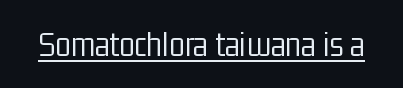
The passage shown is typed in a proportional face where columns would drift. The lettering stays uniformly vertical, giving the passage a roman look. Decoration check: the copy is underlined. The cut favours lightness, reaching ordinary text weight at its darkest.
